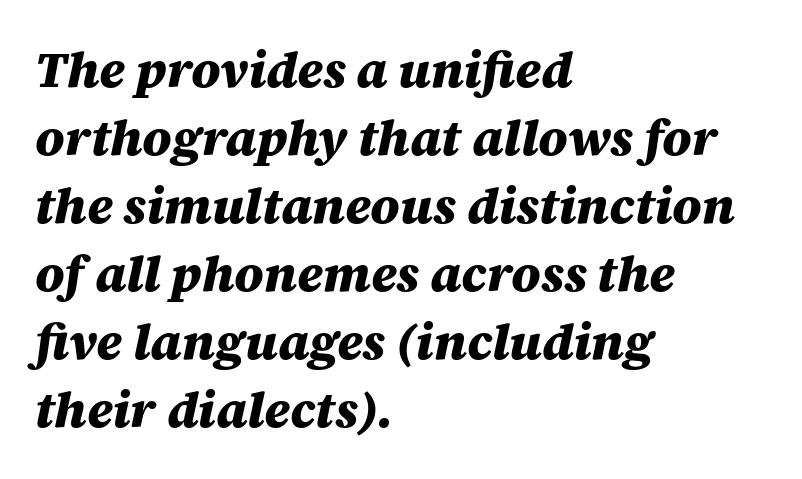
{"italic": "yes", "lean": "right", "slant_degrees": 12, "bold": "yes", "weight": "heavy", "width": "normal", "stroke_contrast": "medium", "x_height": "large", "monospaced": "no", "underline": "no", "align": "left", "line_spacing": "normal", "line_spacing_ratio": 1.36, "letter_spacing": "normal", "letter_spacing_em": 0.0, "glyph_px": 50}
